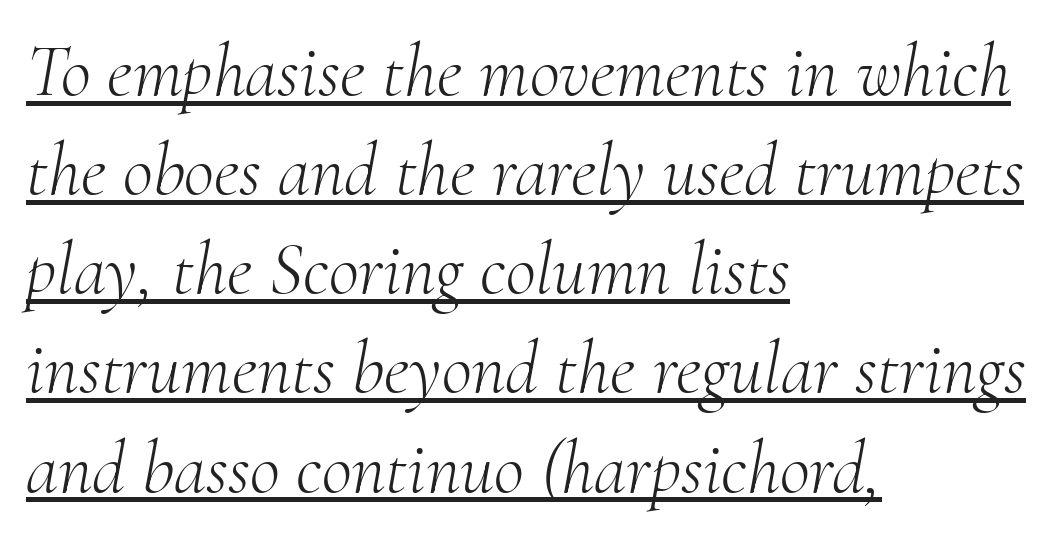
Q: Is the text bold? A: No.
Q: Is the text italic (slanted)? A: Yes, it leans right by about 10 degrees.
Q: Is the typeface a serif or a sans-serif typeface? A: Serif.
Q: Is the text underlined? A: Yes.
Q: How is the paragraph aligned? A: Left-aligned.
Q: Is the spacing between letters normal or unusually wide? A: Normal.
Q: Is the spacing between lines tight, normal or loose? A: Normal.
Q: Width (condensed, normal, or wide)? A: Normal.
Q: Stroke contrast? A: Medium.
Q: x-height? A: Small.
Q: Monospaced? A: No.
